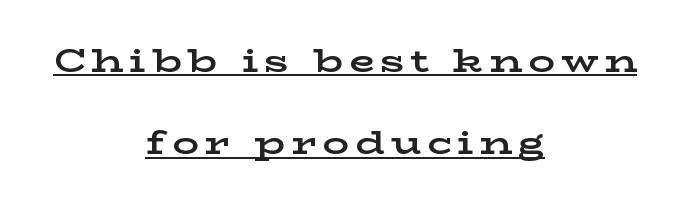
{"serif": "yes", "italic": "no", "bold": "yes", "weight": "bold", "width": "wide", "stroke_contrast": "low", "x_height": "medium", "monospaced": "no", "underline": "yes", "align": "center", "line_spacing": "loose", "line_spacing_ratio": 2.5, "glyph_px": 33}
